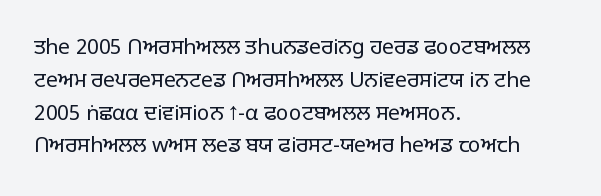
{"italic": "no", "bold": "no", "underline": "no", "align": "left", "line_spacing": "normal", "line_spacing_ratio": 1.56, "letter_spacing": "normal", "letter_spacing_em": 0.0, "glyph_px": 21}
